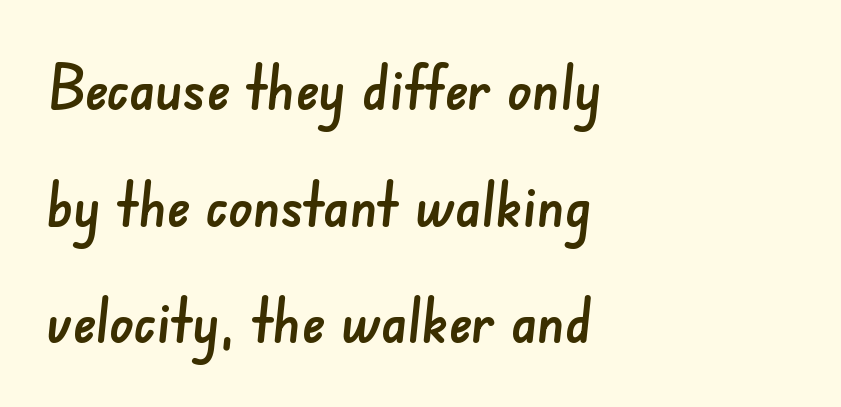
Q: Is the typeface a serif or a sans-serif typeface? A: Sans-serif.
Q: Is the text underlined? A: No.
Q: How is the paragraph aligned? A: Left-aligned.
Q: Is the spacing between letters normal or unusually wide? A: Normal.
Q: Is the spacing between lines tight, normal or loose? A: Loose.
Q: Width (condensed, normal, or wide)? A: Normal.
Q: Stroke contrast? A: Low.
Q: x-height? A: Small.
Q: Monospaced? A: No.
